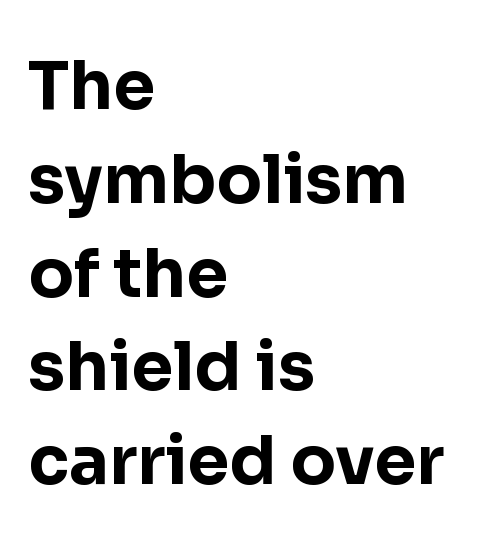
Line starts are locked; line ends wander. Does extra space separate the letters? No, they use regular spacing. Descenders are the only things crossing below the line. The leading is moderate, giving the passage an even texture.
